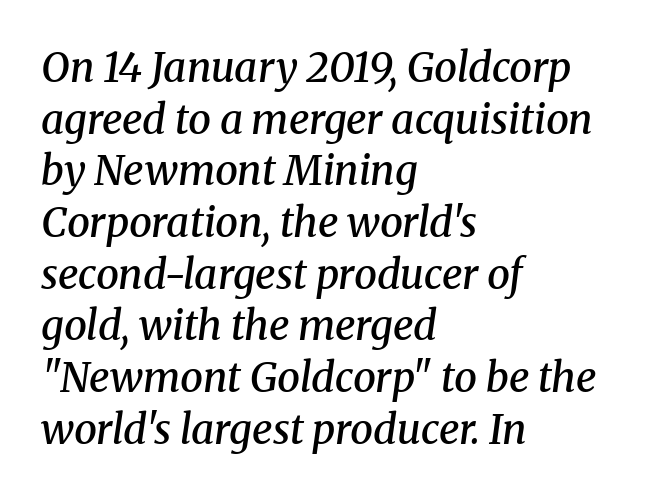
The image shows 41 px semibold serif type, italic (leaning right); set left-aligned, normal line spacing (1.26x), normal letter spacing, not underlined; medium stroke contrast and a medium x-height.
